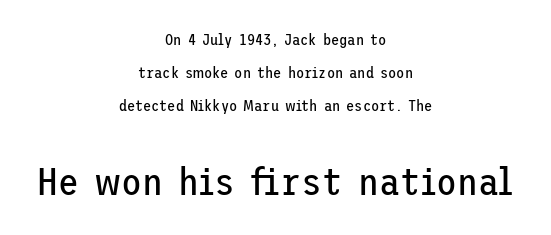
{"serif": "no", "italic": "no", "bold": "no", "weight": "regular", "width": "normal", "stroke_contrast": "low", "x_height": "medium", "underline": "no", "align": "center", "line_spacing": "loose", "line_spacing_ratio": 2.19, "letter_spacing": "normal", "letter_spacing_em": 0.0, "larger_block": "second", "size_ratio": 2.53, "glyph_px": 38}
